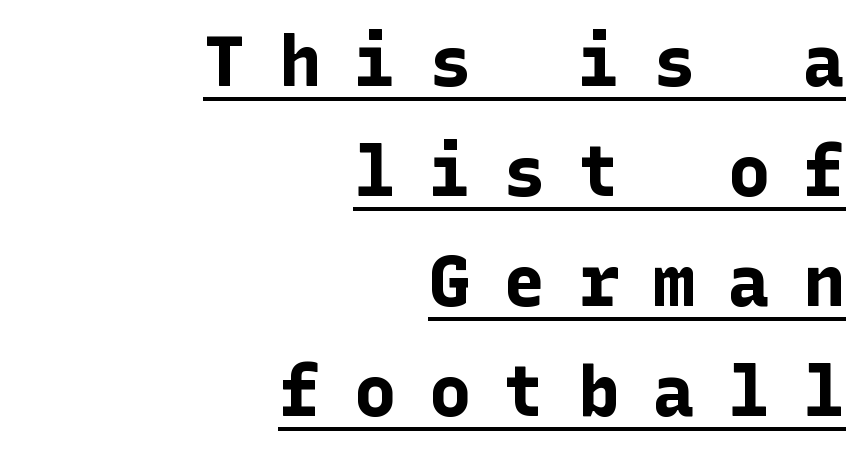
Q: Is the text bold? A: Yes.
Q: Is the text italic (slanted)? A: No, it is upright.
Q: Is the typeface a serif or a sans-serif typeface? A: Sans-serif.
Q: Is the text underlined? A: Yes.
Q: How is the paragraph aligned? A: Right-aligned.
Q: Is the spacing between letters normal or unusually wide? A: Unusually wide.
Q: Is the spacing between lines tight, normal or loose? A: Normal.
Q: Width (condensed, normal, or wide)? A: Normal.
Q: Stroke contrast? A: Low.
Q: x-height? A: Medium.
